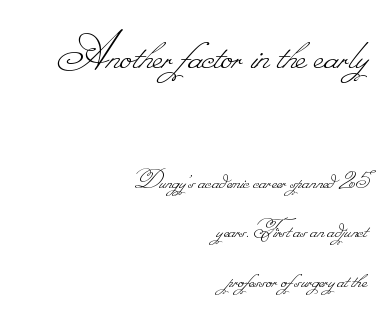
{"bold": "no", "weight": "thin", "width": "normal", "stroke_contrast": "low", "monospaced": "no", "underline": "no", "align": "right", "line_spacing_ratio": 1.77, "letter_spacing": "normal", "letter_spacing_em": 0.0, "larger_block": "first", "size_ratio": 2.0, "glyph_px": 56}
